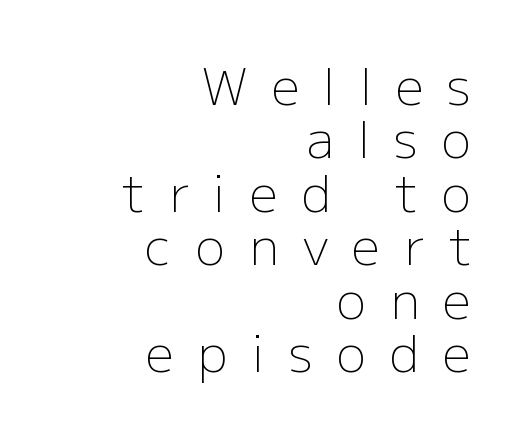
The letters carry no serifs — their stems end cleanly without finishing strokes. Weight: regular or lighter. Do the characters align in a grid? No, the font is proportional. You could only call the tracking loose — the letters float apart. Successive baselines arrive quickly, one right under another. Which margin do the lines hug? The right one — the left edge is uneven.
